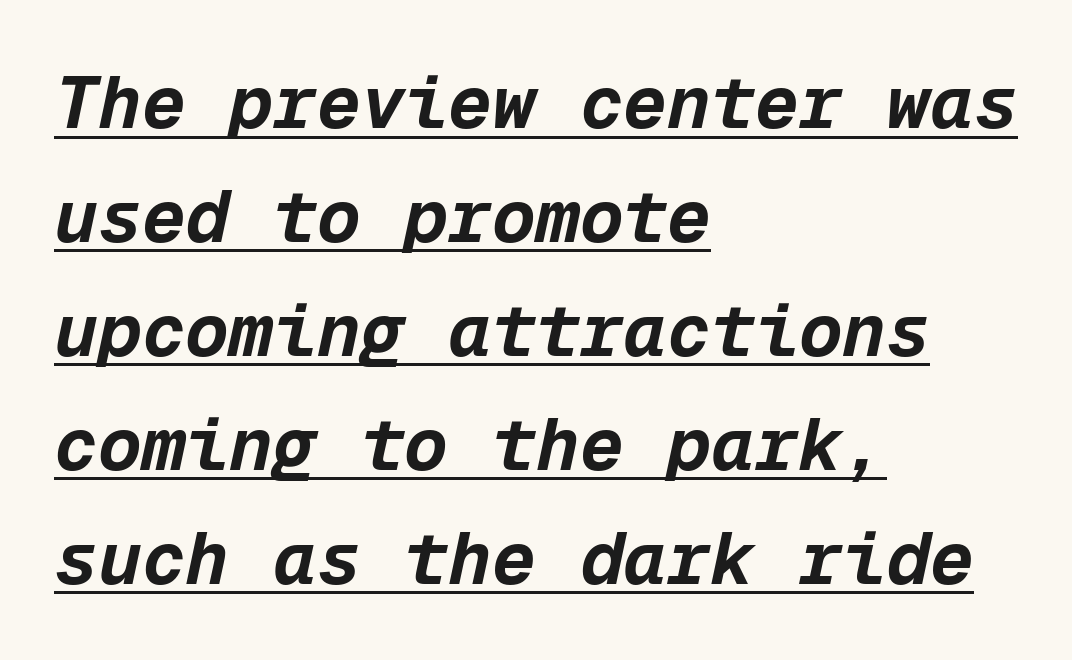
The image shows 73 px bold type, italic (leaning right), monospaced; set left-aligned, normal line spacing (1.56x), normal letter spacing, underlined; low stroke contrast and a medium x-height.
